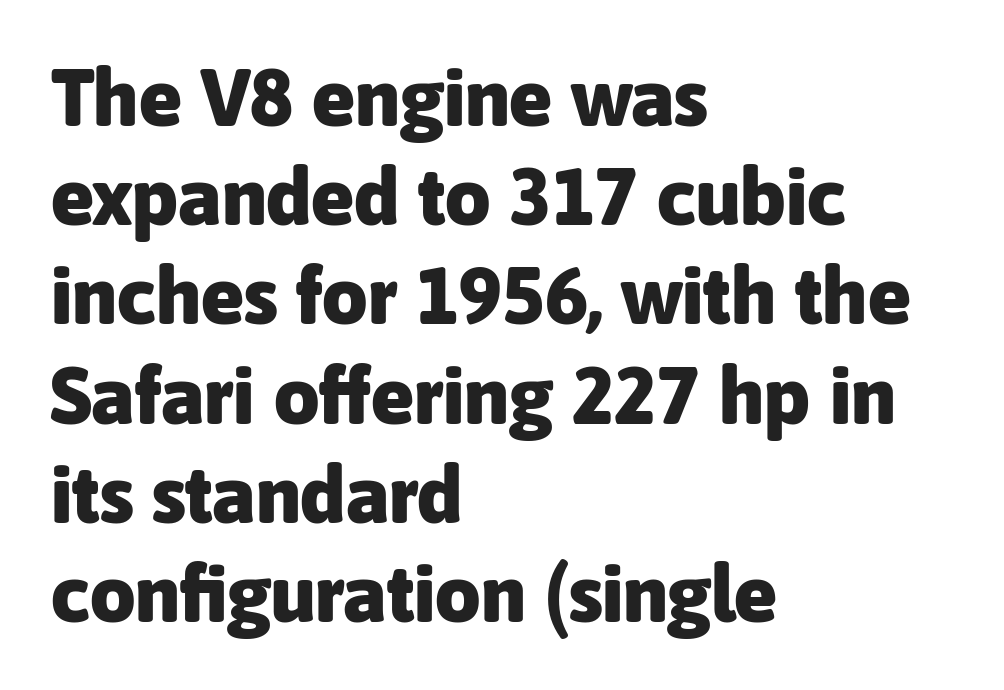
Q: Is the text bold? A: Yes.
Q: Is the text italic (slanted)? A: No, it is upright.
Q: Is the typeface a serif or a sans-serif typeface? A: Sans-serif.
Q: Is the text underlined? A: No.
Q: How is the paragraph aligned? A: Left-aligned.
Q: Is the spacing between letters normal or unusually wide? A: Normal.
Q: Width (condensed, normal, or wide)? A: Normal.
Q: Stroke contrast? A: Low.
Q: x-height? A: Medium.
Q: Monospaced? A: No.
